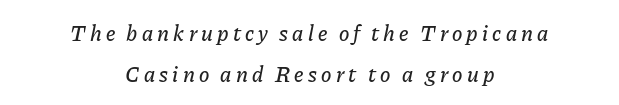
The image shows 22 px text type, italic (leaning right); set centered, line spacing 1.85x, not underlined.
